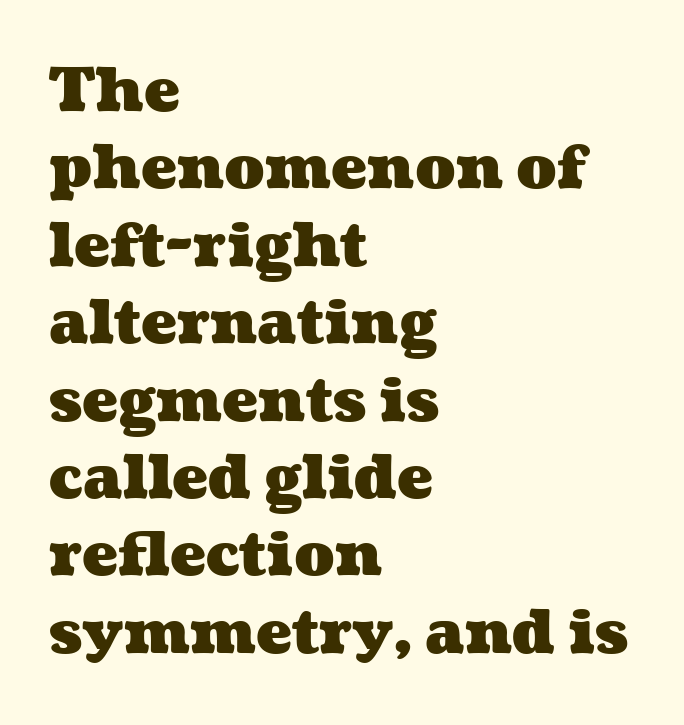
Q: Is the text bold? A: Yes.
Q: Is the text underlined? A: No.
Q: How is the paragraph aligned? A: Left-aligned.
Q: Is the spacing between letters normal or unusually wide? A: Normal.
Q: Is the spacing between lines tight, normal or loose? A: Normal.
Q: Width (condensed, normal, or wide)? A: Wide.
Q: Stroke contrast? A: Medium.
Q: x-height? A: Medium.
Q: Monospaced? A: No.
